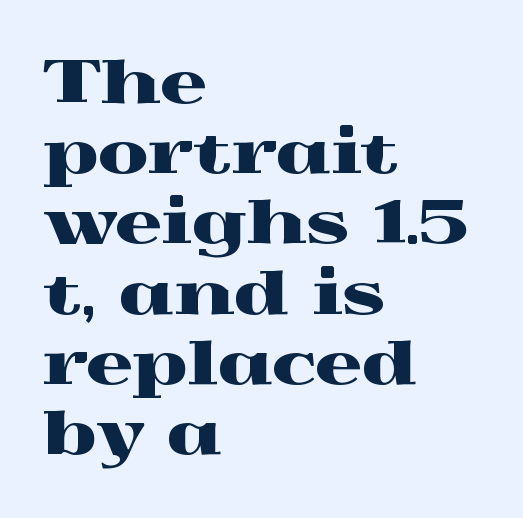
The image shows 58 px wide serif type, upright; set left-aligned, line spacing 1.21x, normal letter spacing, not underlined; a medium x-height.
